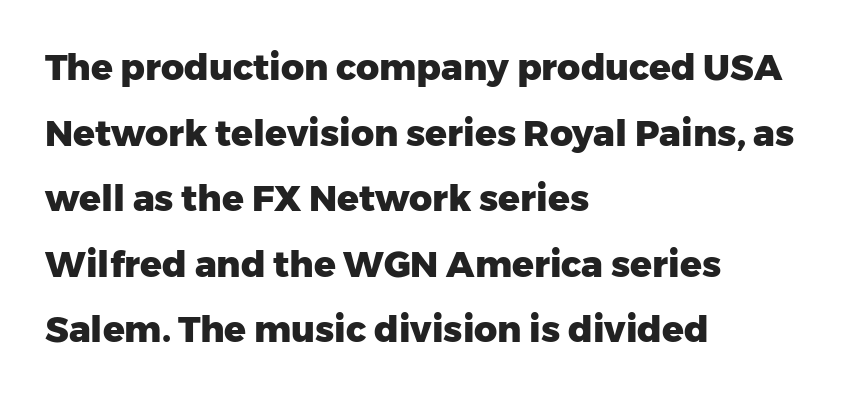
The image shows 36 px heavy sans-serif type, upright; set left-aligned, line spacing 1.82x, normal letter spacing, not underlined; low stroke contrast and a medium x-height.
